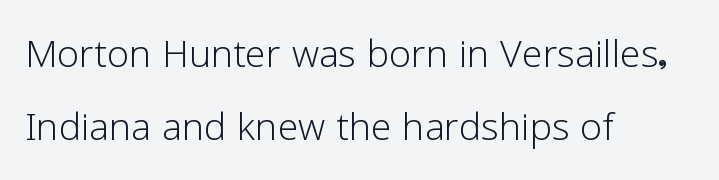
The image shows 50 px light sans-serif type, upright; set left-aligned, normal line spacing (1.47x), normal letter spacing, not underlined; low stroke contrast and a medium x-height.
